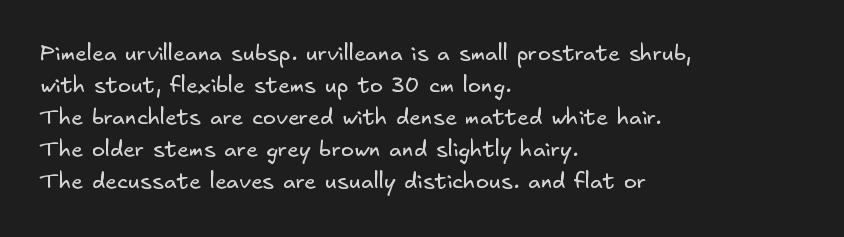
The image shows 22 px text type; set left-aligned, normal line spacing (1.45x), normal letter spacing, not underlined.
